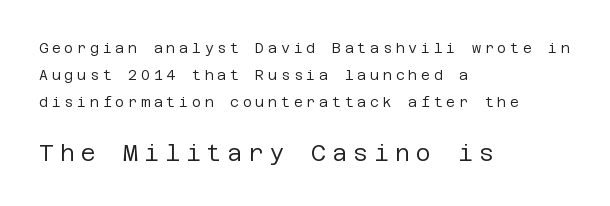
{"italic": "no", "bold": "no", "underline": "no", "align": "left", "line_spacing": "loose", "line_spacing_ratio": 1.94, "letter_spacing": "wide", "letter_spacing_em": 0.26, "larger_block": "second", "size_ratio": 1.64, "glyph_px": 23}
